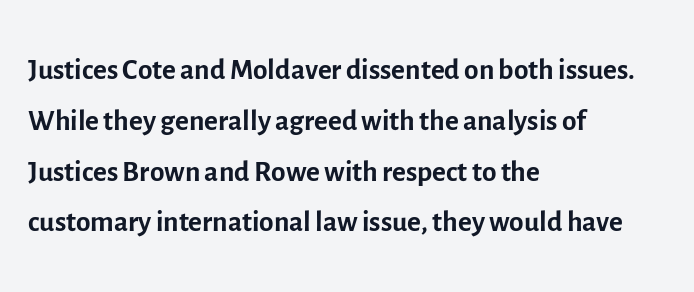
The image shows 42 px regular-weight sans-serif type, upright; set left-aligned, line spacing 1.21x, normal letter spacing, not underlined; a medium x-height.
